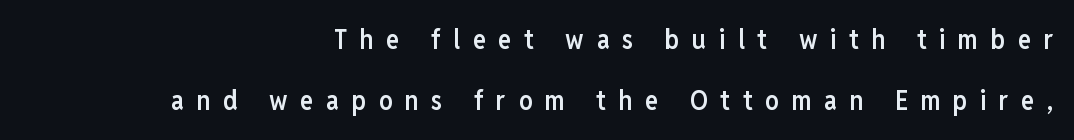
{"italic": "no", "bold": "semi", "underline": "no", "line_spacing": "loose", "line_spacing_ratio": 2.26, "letter_spacing": "wide", "letter_spacing_em": 0.47, "glyph_px": 27}
